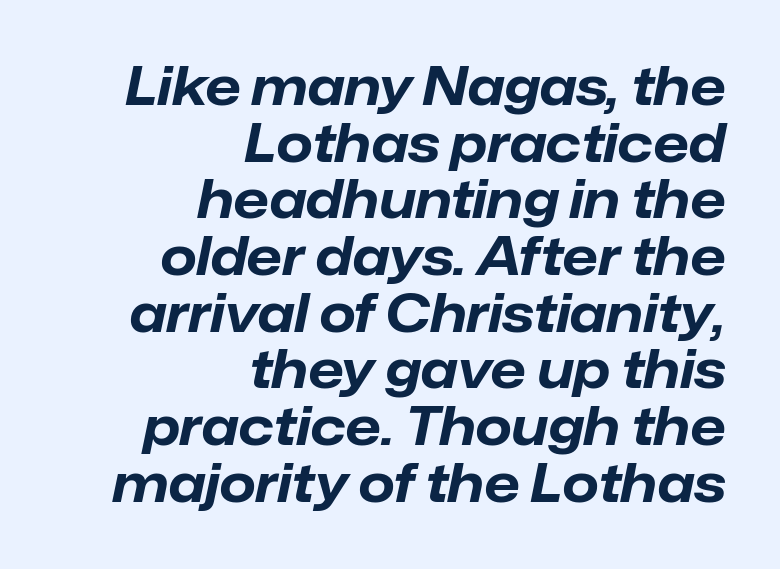
Q: Is the text bold? A: Yes.
Q: Is the text italic (slanted)? A: Yes, it leans right by about 12 degrees.
Q: Is the text underlined? A: No.
Q: How is the paragraph aligned? A: Right-aligned.
Q: Is the spacing between letters normal or unusually wide? A: Normal.
Q: Is the spacing between lines tight, normal or loose? A: Tight.
Q: Width (condensed, normal, or wide)? A: Normal.
Q: Stroke contrast? A: Low.
Q: x-height? A: Medium.
Q: Monospaced? A: No.
